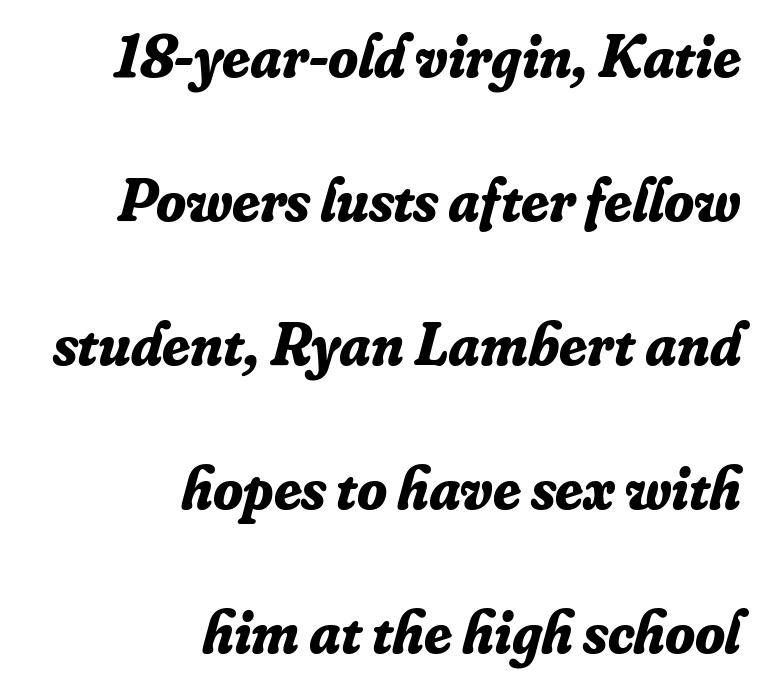
{"serif": "yes", "italic": "yes", "lean": "right", "slant_degrees": 16, "bold": "yes", "weight": "bold", "width": "normal", "stroke_contrast": "low", "x_height": "small", "monospaced": "no", "underline": "no", "align": "right", "line_spacing": "loose", "line_spacing_ratio": 2.36, "letter_spacing": "normal", "letter_spacing_em": 0.0, "glyph_px": 61}
